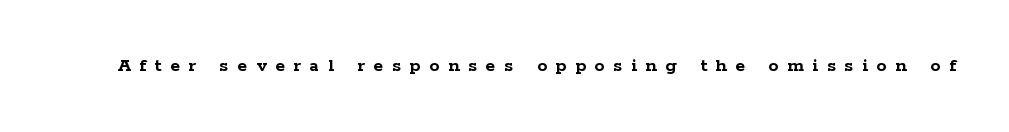
{"italic": "no", "bold": "yes", "underline": "no", "letter_spacing": "wide", "letter_spacing_em": 0.44, "glyph_px": 20}
